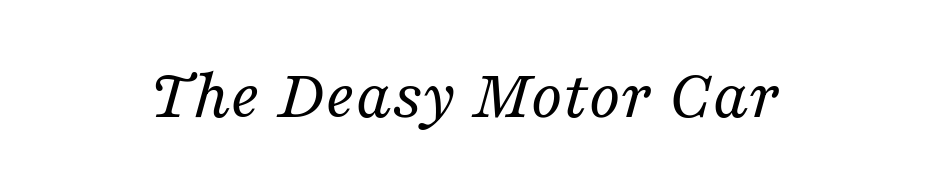
The image shows 71 px regular-weight serif type, italic (leaning right); set normal letter spacing, not underlined; medium stroke contrast and a medium x-height.
